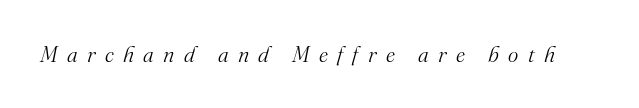
{"italic": "yes", "lean": "right", "slant_degrees": 16, "bold": "no", "underline": "no", "letter_spacing": "wide", "letter_spacing_em": 0.43, "glyph_px": 22}
